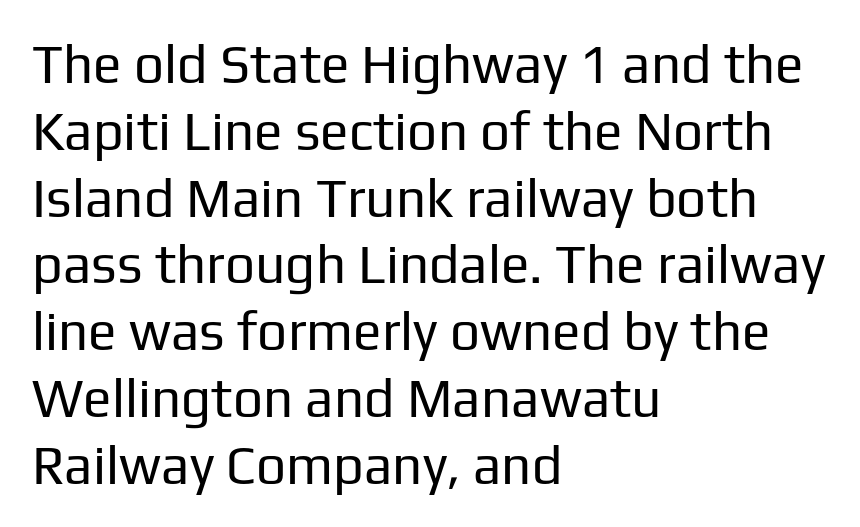
Casual observation: everything's shoved over to the left. Do the letters lean? They stand straight. The face used here is proportionally spaced, like ordinary book or web type. The type is set solid horizontally, with unmodified tracking.
